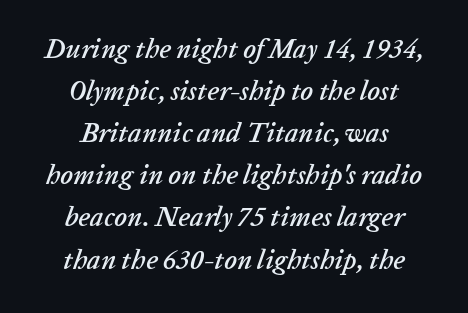
Q: Is the text italic (slanted)? A: Yes, it leans right by about 20 degrees.
Q: Is the text underlined? A: No.
Q: How is the paragraph aligned? A: Centered.
Q: Is the spacing between letters normal or unusually wide? A: Normal.
Q: Is the spacing between lines tight, normal or loose? A: Normal.
